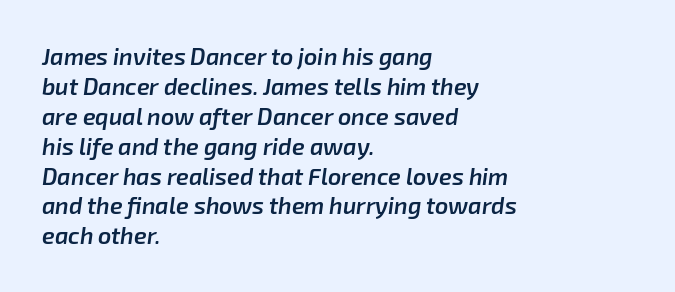
{"italic": "yes", "lean": "right", "slant_degrees": 8, "bold": "semi", "underline": "no", "align": "left", "line_spacing": "normal", "line_spacing_ratio": 1.3, "letter_spacing": "normal", "letter_spacing_em": 0.0, "glyph_px": 23}
